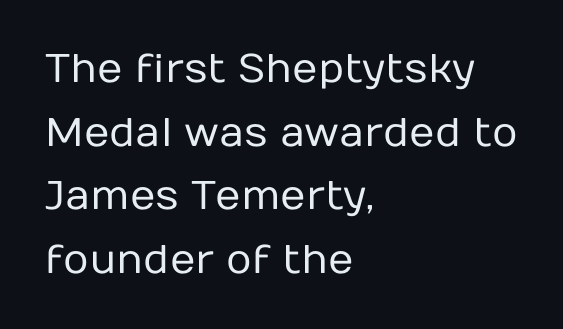
The setting favours the left margin, as ordinary paragraphs usually do. Descenders hang freely into open space. Between one letter and the next there's only the usual sliver of space. Do the letters lean? They stand straight. Stems here are at most as thick as an everyday book face.
